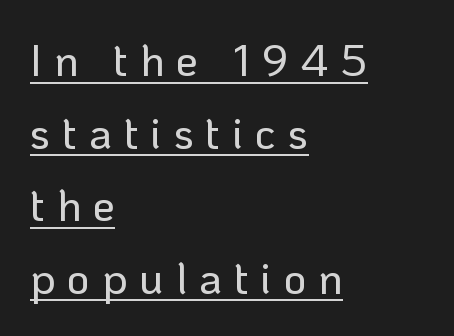
Q: Is the text italic (slanted)? A: No, it is upright.
Q: Is the typeface a serif or a sans-serif typeface? A: Sans-serif.
Q: Is the text underlined? A: Yes.
Q: How is the paragraph aligned? A: Left-aligned.
Q: Is the spacing between letters normal or unusually wide? A: Unusually wide.
Q: Is the spacing between lines tight, normal or loose? A: Normal.
Q: Width (condensed, normal, or wide)? A: Normal.
Q: Stroke contrast? A: Low.
Q: x-height? A: Medium.
Q: Monospaced? A: No.
